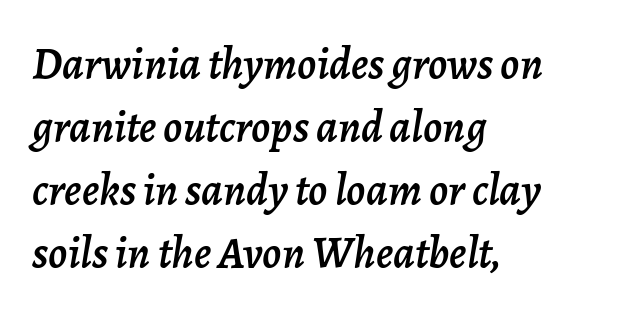
{"italic": "yes", "lean": "right", "slant_degrees": 7, "width": "normal", "stroke_contrast": "low", "x_height": "medium", "monospaced": "no", "underline": "no", "align": "left", "line_spacing": "normal", "line_spacing_ratio": 1.4, "letter_spacing": "normal", "letter_spacing_em": 0.0, "glyph_px": 45}
